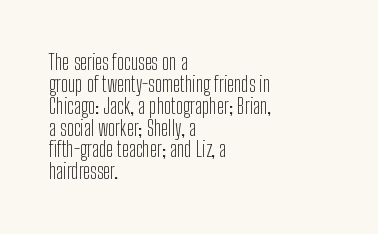
The image shows 21 px text type, upright; set left-aligned, tight line spacing (1.04x), normal letter spacing, not underlined.
